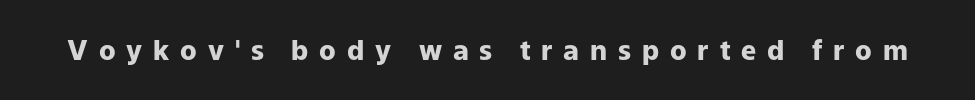
Underline: absent. The lettering holds an erect, upright posture throughout. Notice how thick the strokes are: this is what a full bold looks like. Here the glyphs are tracked loosely, breaking word shapes into spaced letters.
